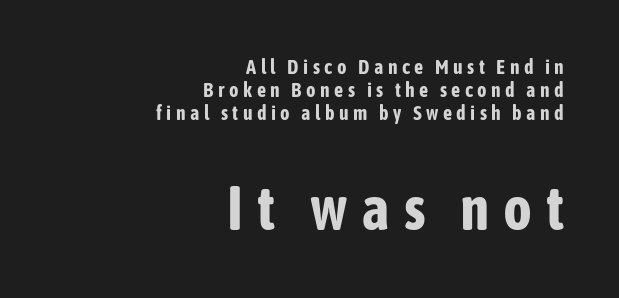
The image shows 61 px bold, condensed sans-serif type, upright; set right-aligned, tight line spacing (1.15x), unusually wide letter spacing (+0.22 em), not underlined; the second (bottom) block is 3.05x larger; low stroke contrast and a medium x-height.
